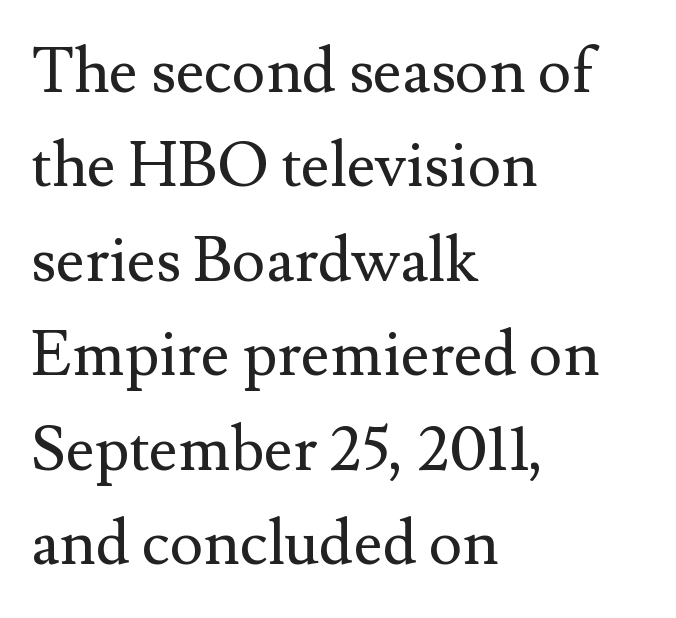
Q: Is the text bold? A: No.
Q: Is the text italic (slanted)? A: No, it is upright.
Q: Is the typeface a serif or a sans-serif typeface? A: Serif.
Q: Is the text underlined? A: No.
Q: How is the paragraph aligned? A: Left-aligned.
Q: Is the spacing between letters normal or unusually wide? A: Normal.
Q: Is the spacing between lines tight, normal or loose? A: Normal.
Q: Width (condensed, normal, or wide)? A: Normal.
Q: Stroke contrast? A: Medium.
Q: x-height? A: Small.
Q: Monospaced? A: No.
